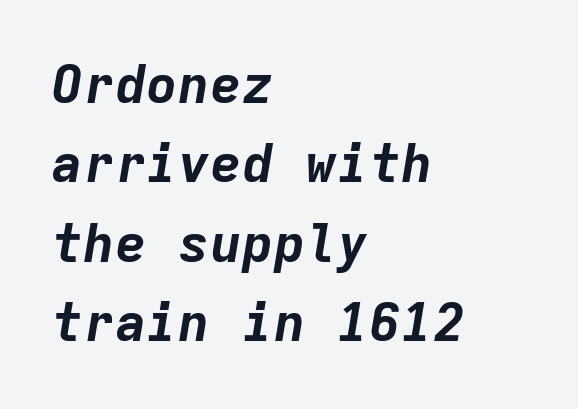
Here the designer chose a console-style face with uniform glyph widths. Every character sits at an angle, as italics do. The string is rendered with underlining switched off. The gaps between neighbouring characters are ordinary and unremarkable.
